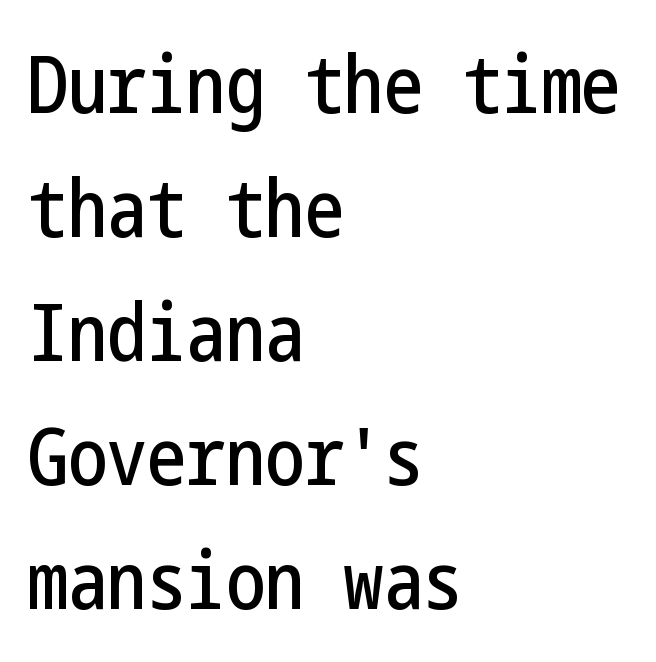
{"serif": "no", "italic": "no", "width": "condensed", "stroke_contrast": "low", "x_height": "medium", "underline": "no", "align": "left", "line_spacing": "normal", "line_spacing_ratio": 1.57, "letter_spacing": "normal", "letter_spacing_em": 0.0, "glyph_px": 79}
